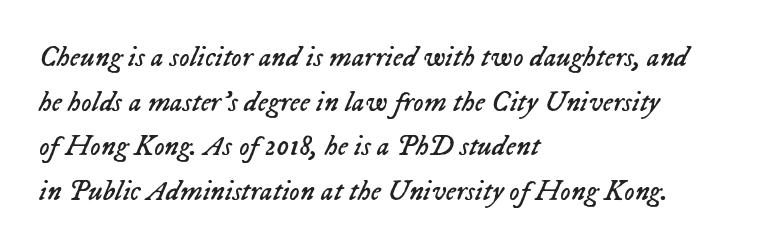
{"italic": "yes", "lean": "right", "slant_degrees": 23, "bold": "no", "weight": "regular", "width": "normal", "stroke_contrast": "low", "x_height": "medium", "monospaced": "no", "underline": "no", "align": "left", "line_spacing": "normal", "line_spacing_ratio": 1.54, "letter_spacing": "normal", "letter_spacing_em": 0.0, "glyph_px": 29}
